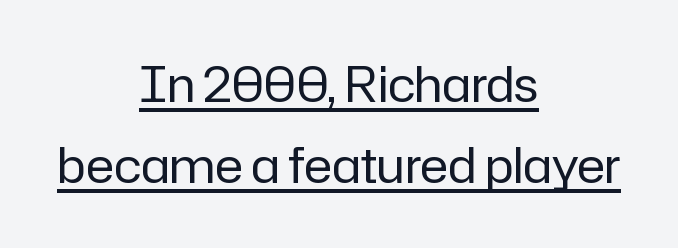
Does the leading feel generous? No, just average. This is sans-serif lettering, the kind often seen on screens and signage. Each line is balanced around a shared central axis. The specimen includes a rule beneath the text block's lines. The strokes carry an ordinary text weight at most.
